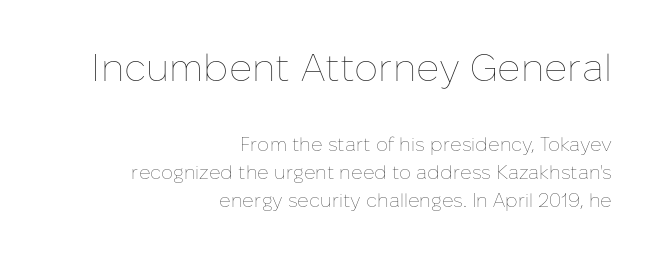
The image shows 38 px thin type, upright; set right-aligned, normal line spacing (1.48x), normal letter spacing, not underlined; the first (top) block is 2.0x larger; low stroke contrast and a medium x-height.
